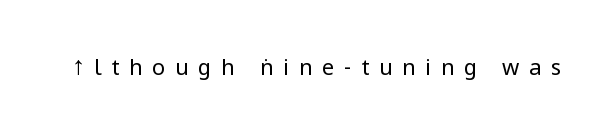
The image shows 22 px text type, upright; set unusually wide letter spacing (+0.44 em), not underlined.
